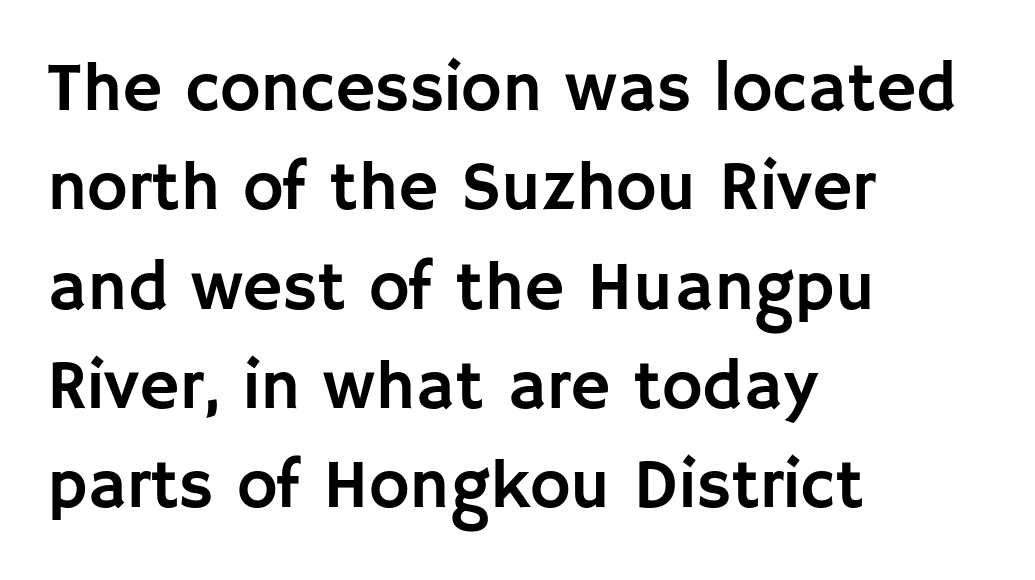
{"serif": "no", "italic": "no", "width": "normal", "stroke_contrast": "low", "x_height": "large", "monospaced": "no", "underline": "no", "align": "left", "line_spacing": "normal", "line_spacing_ratio": 1.44, "letter_spacing": "normal", "letter_spacing_em": 0.0, "glyph_px": 69}
